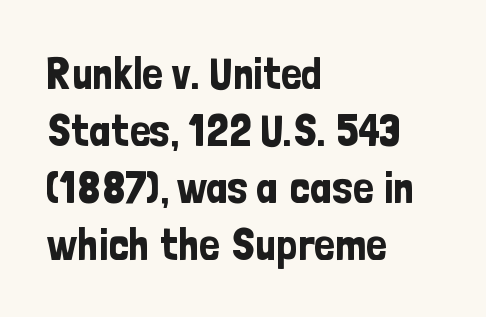
Spacing between characters is what you'd get straight out of the box. Notice how the passage keeps a crisp vertical edge on the left only. Descenders hang freely into open space. Interline gaps are of average width in this sample.
